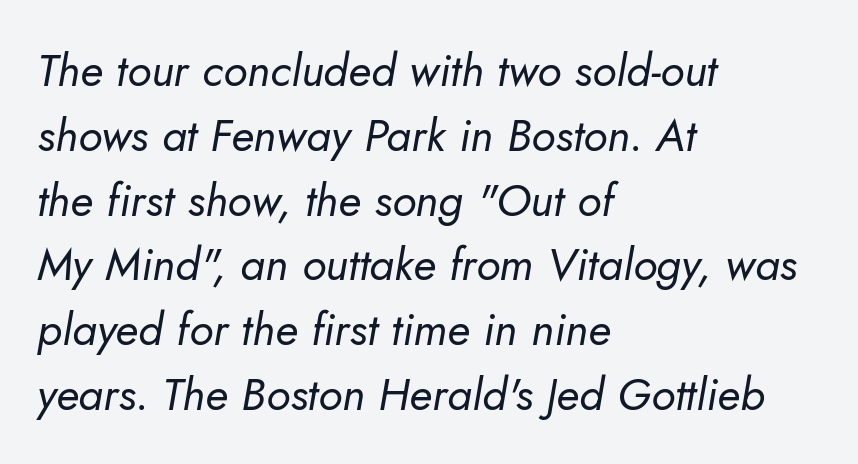
Q: Is the text bold? A: No.
Q: Is the text italic (slanted)? A: Yes, it leans right by about 5 degrees.
Q: Is the text underlined? A: No.
Q: How is the paragraph aligned? A: Left-aligned.
Q: Is the spacing between letters normal or unusually wide? A: Normal.
Q: Is the spacing between lines tight, normal or loose? A: Normal.
Q: Width (condensed, normal, or wide)? A: Normal.
Q: Stroke contrast? A: Low.
Q: x-height? A: Small.
Q: Monospaced? A: No.
